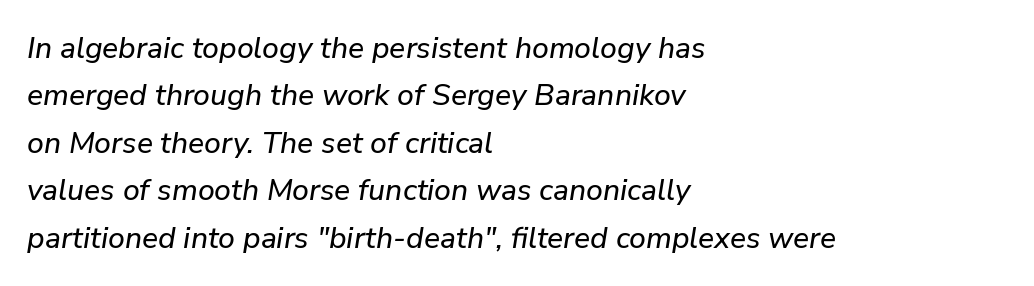
Q: Is the text italic (slanted)? A: Yes, it leans right by about 9 degrees.
Q: Is the text underlined? A: No.
Q: How is the paragraph aligned? A: Left-aligned.
Q: Is the spacing between letters normal or unusually wide? A: Normal.
Q: Is the spacing between lines tight, normal or loose? A: Normal.
Q: Width (condensed, normal, or wide)? A: Normal.
Q: Stroke contrast? A: Low.
Q: x-height? A: Medium.
Q: Monospaced? A: No.
